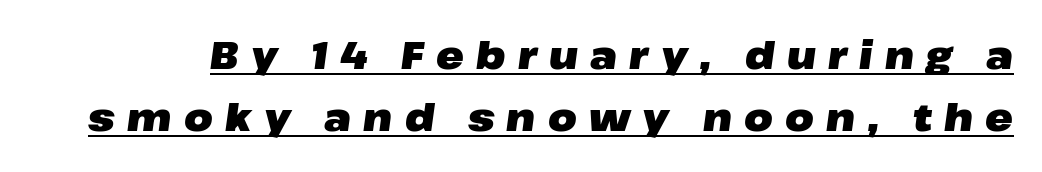
{"italic": "yes", "lean": "right", "slant_degrees": 8, "bold": "yes", "weight": "heavy", "width": "wide", "stroke_contrast": "low", "x_height": "medium", "monospaced": "no", "underline": "yes", "line_spacing": "normal", "line_spacing_ratio": 1.68, "letter_spacing": "wide", "letter_spacing_em": 0.33, "glyph_px": 37}
